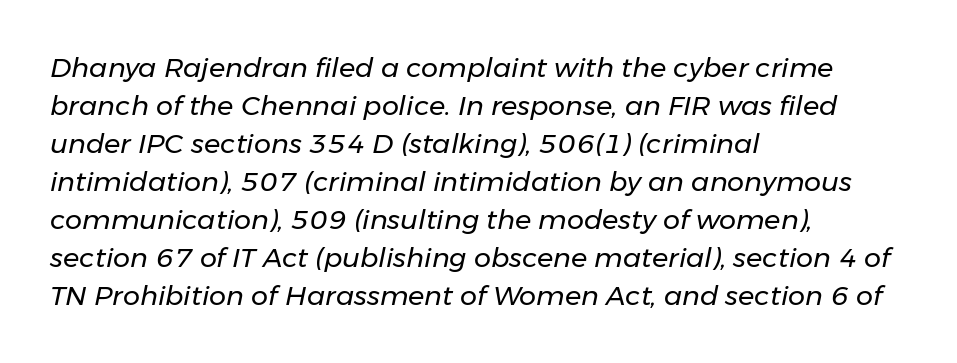
{"italic": "yes", "lean": "right", "slant_degrees": 11, "bold": "no", "underline": "no", "align": "left", "line_spacing": "normal", "line_spacing_ratio": 1.41, "letter_spacing": "normal", "letter_spacing_em": 0.0, "glyph_px": 27}
